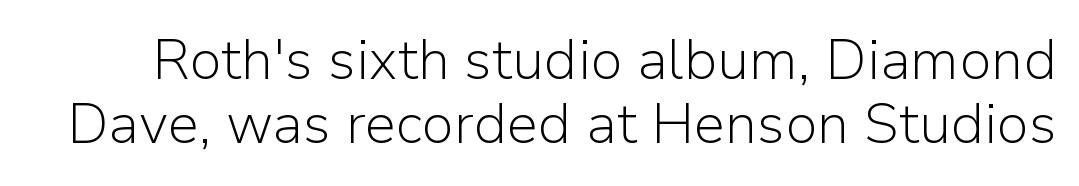
The image shows 56 px light sans-serif type, upright; set tight line spacing (1.15x), normal letter spacing, not underlined; low stroke contrast and a medium x-height.
